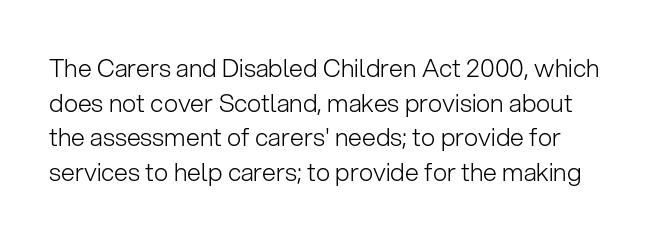
The image shows 25 px text type, upright; set normal line spacing (1.39x), normal letter spacing, not underlined.
